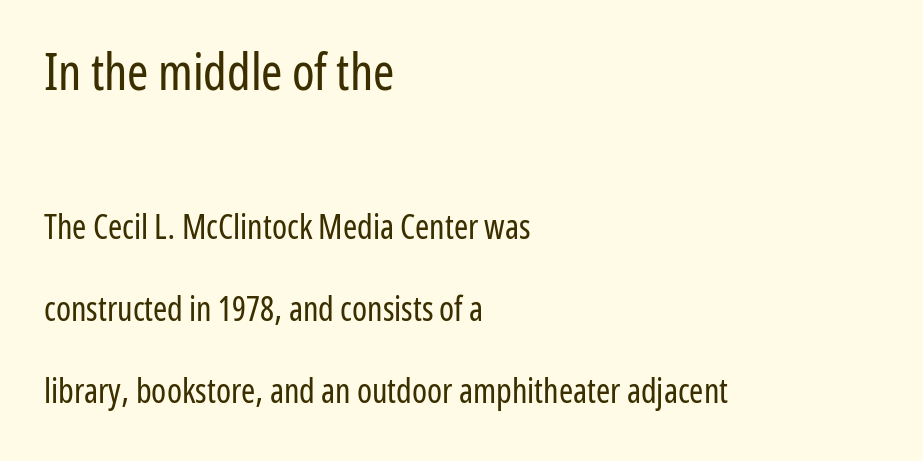
{"serif": "no", "italic": "no", "bold": "no", "weight": "regular", "width": "condensed", "stroke_contrast": "low", "x_height": "medium", "monospaced": "no", "underline": "no", "align": "left", "line_spacing": "loose", "line_spacing_ratio": 2.41, "letter_spacing": "normal", "letter_spacing_em": 0.0, "larger_block": "first", "size_ratio": 1.5, "glyph_px": 51}
